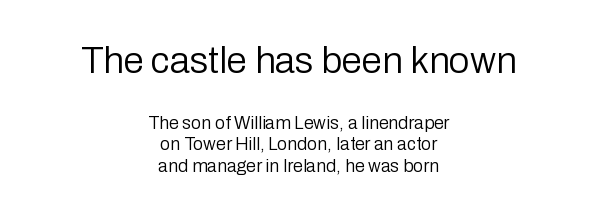
Q: Is the text bold? A: No.
Q: Is the text italic (slanted)? A: No, it is upright.
Q: Is the typeface a serif or a sans-serif typeface? A: Sans-serif.
Q: Is the text underlined? A: No.
Q: How is the paragraph aligned? A: Centered.
Q: Is the spacing between letters normal or unusually wide? A: Normal.
Q: Which block of text is set in a larger size, the first (top) or the second (bottom)? A: The first (top) one.
Q: Width (condensed, normal, or wide)? A: Normal.
Q: Stroke contrast? A: Low.
Q: x-height? A: Medium.
Q: Monospaced? A: No.
